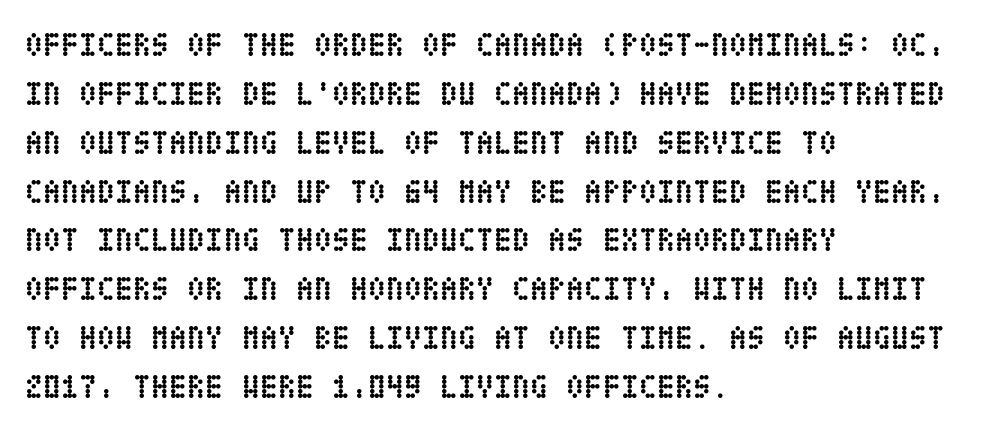
{"italic": "no", "bold": "yes", "weight": "semibold", "width": "condensed", "stroke_contrast": "low", "x_height": "large", "underline": "no", "align": "left", "line_spacing": "normal", "line_spacing_ratio": 1.48, "letter_spacing": "normal", "letter_spacing_em": 0.0, "glyph_px": 33}
